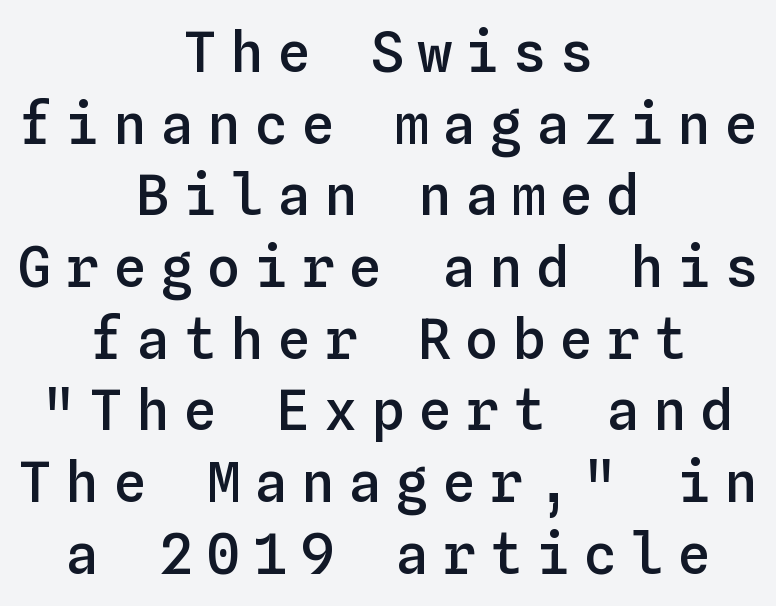
{"italic": "no", "bold": "semi", "weight": "semibold", "width": "normal", "stroke_contrast": "low", "x_height": "medium", "monospaced": "yes", "underline": "no", "align": "center", "line_spacing": "normal", "line_spacing_ratio": 1.28, "letter_spacing": "wide", "letter_spacing_em": 0.24, "glyph_px": 56}
